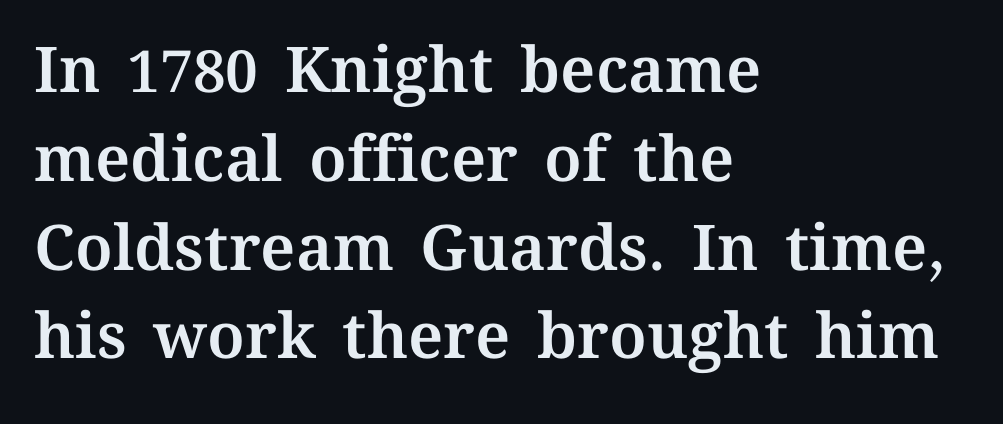
Q: Is the text italic (slanted)? A: No, it is upright.
Q: Is the text underlined? A: No.
Q: How is the paragraph aligned? A: Left-aligned.
Q: Is the spacing between letters normal or unusually wide? A: Normal.
Q: Is the spacing between lines tight, normal or loose? A: Normal.
Q: Width (condensed, normal, or wide)? A: Normal.
Q: Stroke contrast? A: Medium.
Q: x-height? A: Medium.
Q: Monospaced? A: No.
